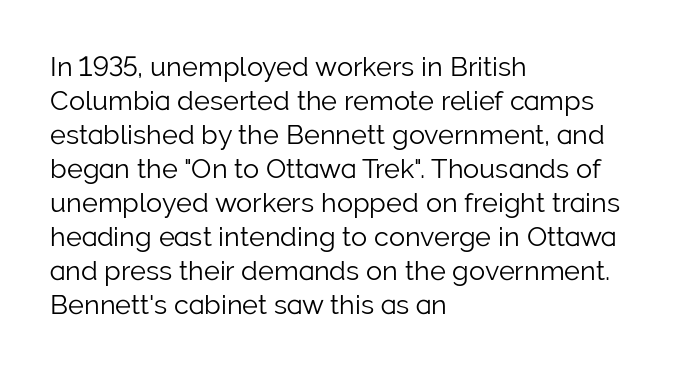
{"italic": "no", "bold": "no", "underline": "no", "align": "left", "line_spacing": "normal", "line_spacing_ratio": 1.26, "letter_spacing": "normal", "letter_spacing_em": 0.0, "glyph_px": 27}
